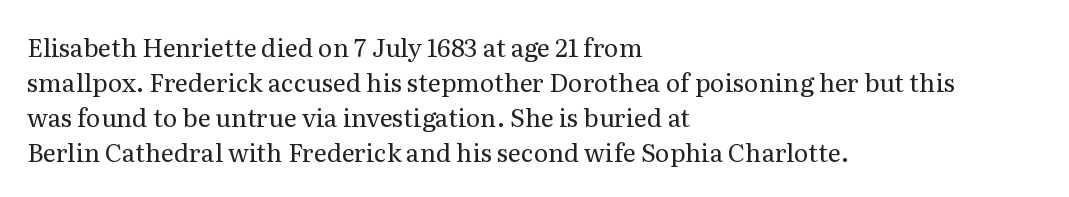
Nobody drew a line under any word here. The passage is arranged the way most books set body copy — flush left. Is the stroke heavy? The answer is a plain regular-or-lighter. Nobody touched the tracking dial on this one. A roman cut, with each character standing at attention. The space between consecutive lines is moderate.
